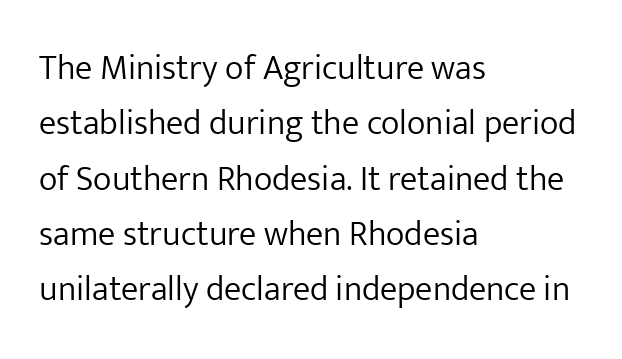
The image shows 35 px light sans-serif type, upright; set left-aligned, normal line spacing (1.58x), normal letter spacing, not underlined; low stroke contrast and a medium x-height.
